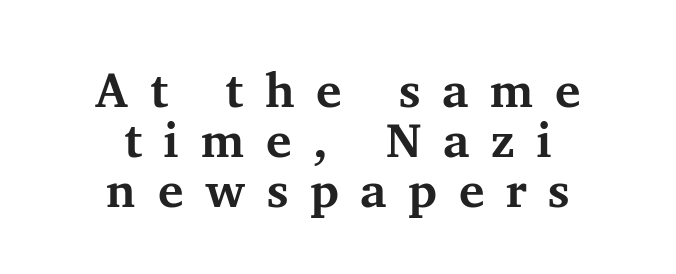
Plain, unruled lines of type. Think of a printed novel: that variable character pitch is what you see here. Alignment: centered. Do the letters lean? They stand straight. In terms of leading, this rendering errs on the cramped side.
